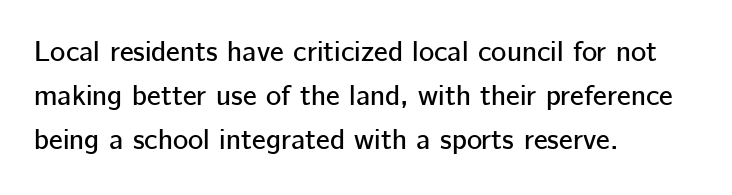
{"serif": "no", "italic": "no", "width": "normal", "stroke_contrast": "low", "x_height": "medium", "monospaced": "no", "underline": "no", "align": "left", "line_spacing": "normal", "line_spacing_ratio": 1.52, "letter_spacing": "normal", "letter_spacing_em": 0.0, "glyph_px": 29}
